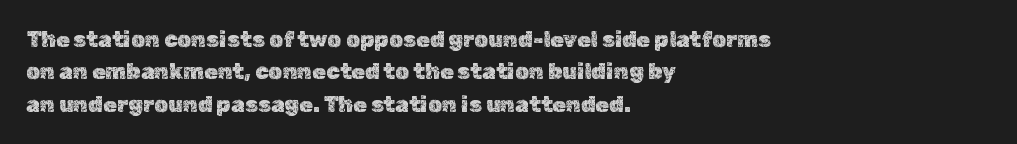
Q: Is the text italic (slanted)? A: No, it is upright.
Q: Is the text underlined? A: No.
Q: How is the paragraph aligned? A: Left-aligned.
Q: Is the spacing between letters normal or unusually wide? A: Normal.
Q: Is the spacing between lines tight, normal or loose? A: Normal.
